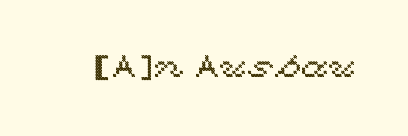
The image shows 31 px wide type; set normal letter spacing, not underlined; a medium x-height.
